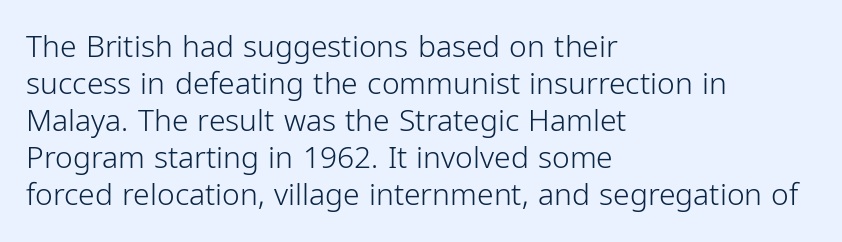
{"serif": "no", "italic": "no", "bold": "no", "weight": "light", "width": "condensed", "stroke_contrast": "low", "x_height": "medium", "monospaced": "no", "underline": "no", "align": "left", "line_spacing_ratio": 1.23, "letter_spacing": "normal", "letter_spacing_em": 0.0, "glyph_px": 30}
